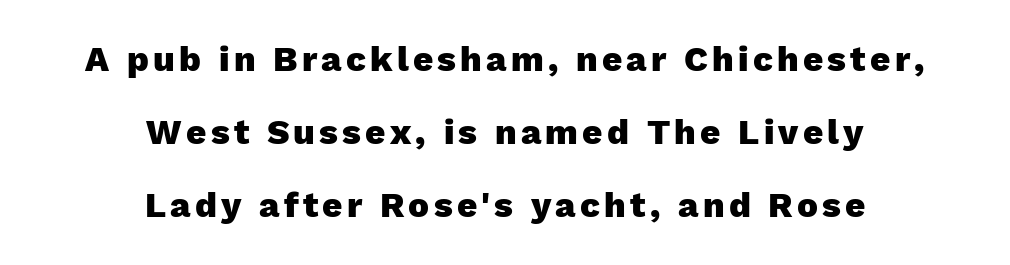
The passage shown is typed in a proportional face where columns would drift. Summary of vertical rhythm: relaxed, with wide interline spacing. The font family rendered here belongs to the sans-serif group. The typesetter chose a symmetrical, centered arrangement here. Thick stems and heavy bowls — unmistakably bold. The specimen reads as upright at a glance.
